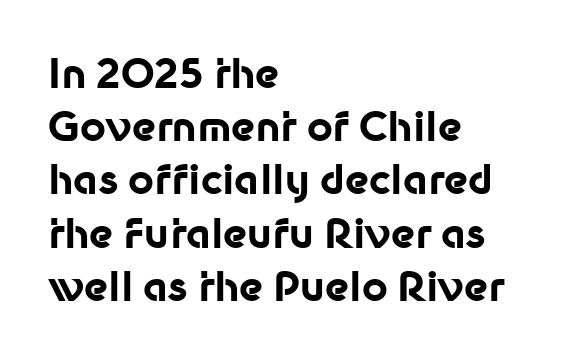
{"serif": "no", "italic": "no", "bold": "yes", "weight": "bold", "width": "normal", "stroke_contrast": "low", "x_height": "medium", "monospaced": "no", "underline": "no", "align": "left", "line_spacing": "normal", "line_spacing_ratio": 1.33, "letter_spacing": "normal", "letter_spacing_em": 0.0, "glyph_px": 40}
